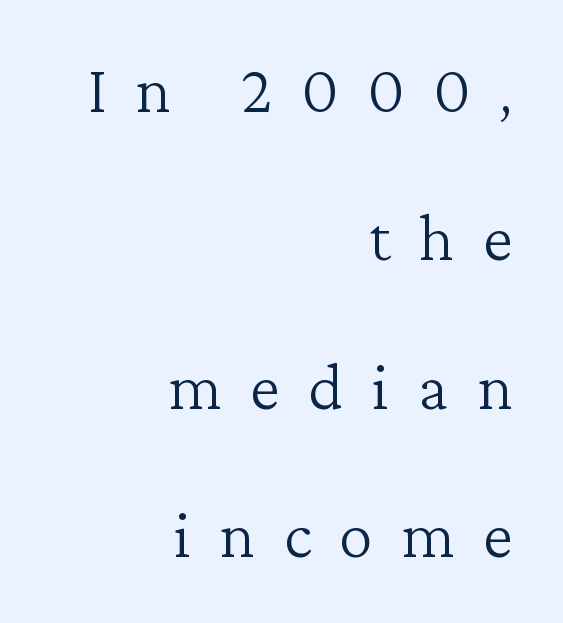
{"serif": "yes", "italic": "no", "bold": "no", "weight": "light", "width": "normal", "stroke_contrast": "low", "x_height": "medium", "monospaced": "no", "underline": "no", "align": "right", "line_spacing": "loose", "line_spacing_ratio": 2.15, "letter_spacing": "wide", "letter_spacing_em": 0.41, "glyph_px": 69}
